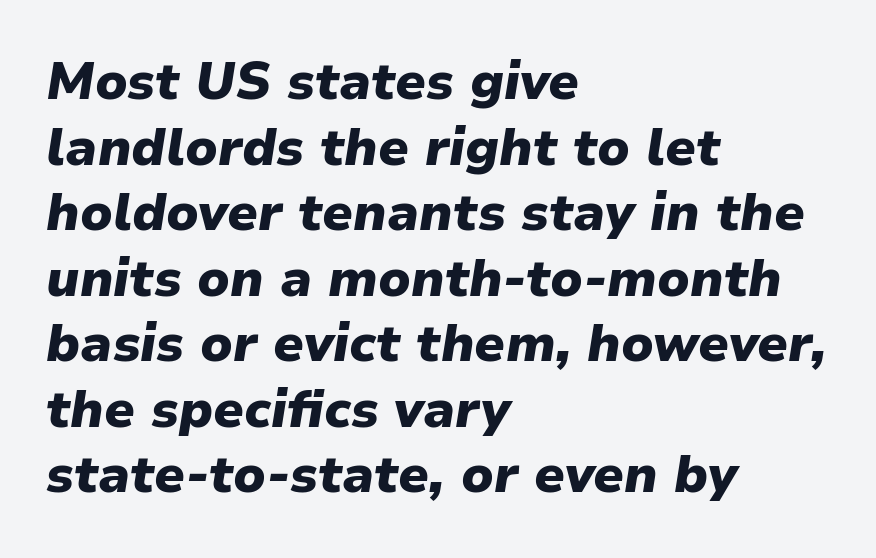
{"italic": "yes", "lean": "right", "slant_degrees": 9, "bold": "yes", "weight": "heavy", "width": "normal", "stroke_contrast": "low", "x_height": "medium", "monospaced": "no", "underline": "no", "align": "left", "line_spacing": "normal", "line_spacing_ratio": 1.26, "letter_spacing": "normal", "letter_spacing_em": 0.0, "glyph_px": 52}
